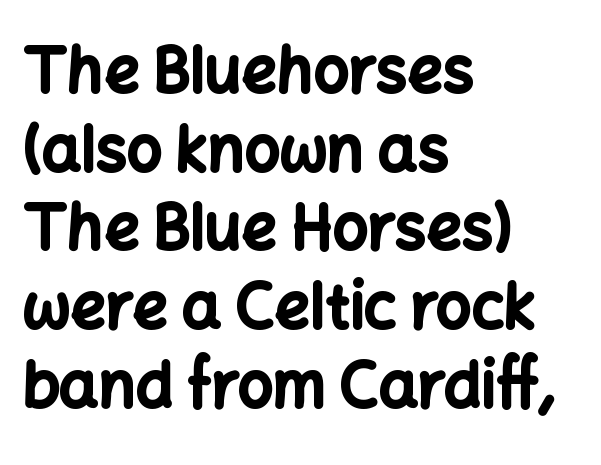
{"serif": "no", "italic": "no", "bold": "yes", "weight": "bold", "width": "normal", "stroke_contrast": "low", "x_height": "medium", "monospaced": "no", "underline": "no", "align": "left", "line_spacing": "normal", "line_spacing_ratio": 1.27, "letter_spacing": "normal", "letter_spacing_em": 0.0, "glyph_px": 62}
